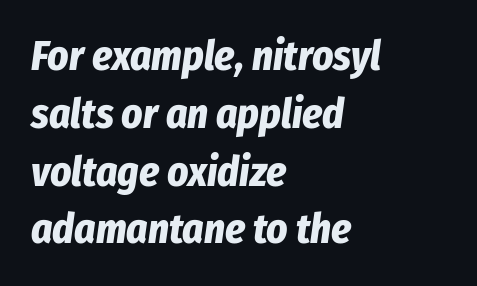
{"italic": "yes", "lean": "right", "slant_degrees": 8, "bold": "yes", "weight": "bold", "width": "condensed", "stroke_contrast": "low", "x_height": "medium", "monospaced": "no", "underline": "no", "align": "left", "line_spacing": "normal", "line_spacing_ratio": 1.41, "letter_spacing": "normal", "letter_spacing_em": 0.0, "glyph_px": 41}
